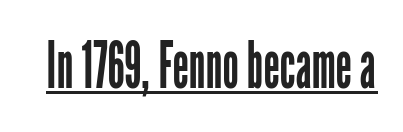
The image shows 65 px regular-weight, condensed sans-serif type, upright; set normal letter spacing, underlined; low stroke contrast and a medium x-height.
